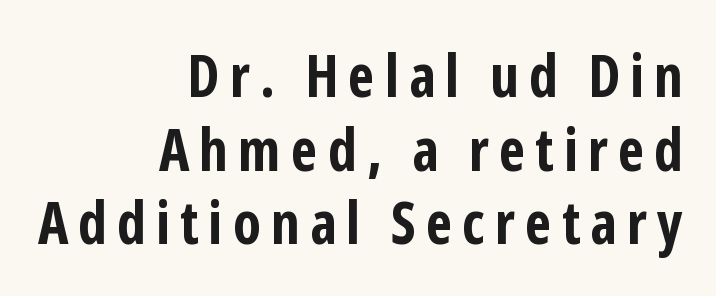
{"serif": "no", "italic": "no", "bold": "yes", "weight": "bold", "width": "condensed", "stroke_contrast": "low", "x_height": "medium", "monospaced": "no", "underline": "no", "align": "right", "line_spacing": "normal", "line_spacing_ratio": 1.25, "glyph_px": 59}
